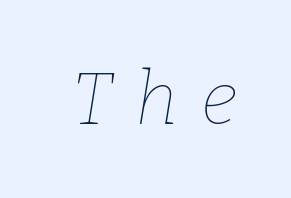
The image shows 74 px thin type, italic (leaning right); set unusually wide letter spacing (+0.31 em), not underlined; low stroke contrast and a medium x-height.
